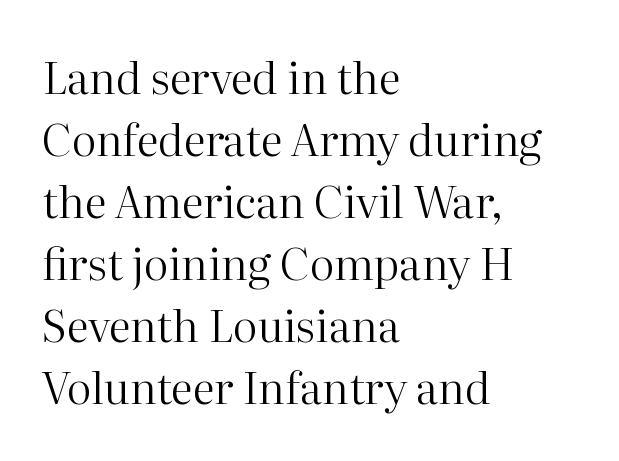
This rendering leaves character spacing at its baseline value. The setting favours the left margin, as ordinary paragraphs usually do. You could not count columns in this text — the font is proportionally spaced. A roman cut, with each character standing at attention.
